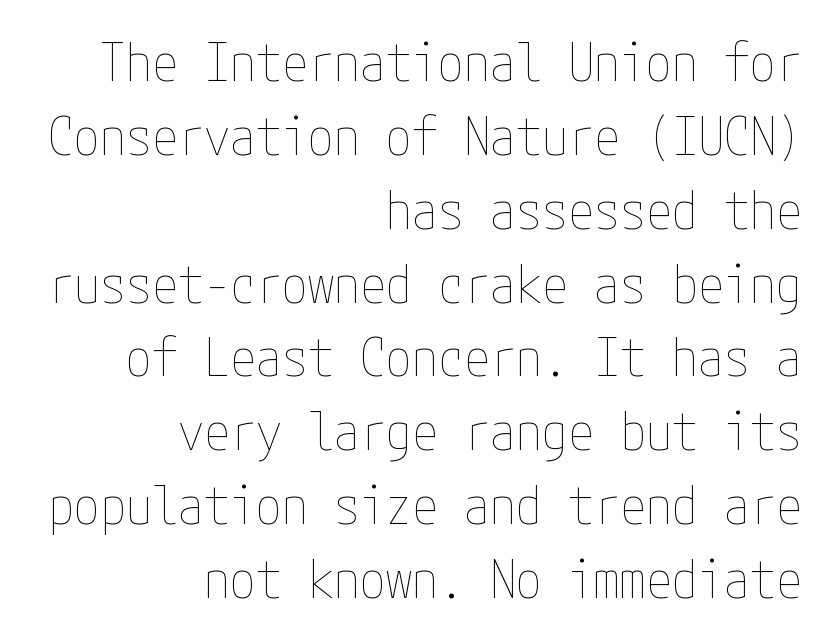
Q: Is the text bold? A: No.
Q: Is the text italic (slanted)? A: No, it is upright.
Q: Is the text underlined? A: No.
Q: How is the paragraph aligned? A: Right-aligned.
Q: Is the spacing between letters normal or unusually wide? A: Normal.
Q: Is the spacing between lines tight, normal or loose? A: Normal.
Q: Width (condensed, normal, or wide)? A: Condensed.
Q: Stroke contrast? A: Low.
Q: x-height? A: Medium.
